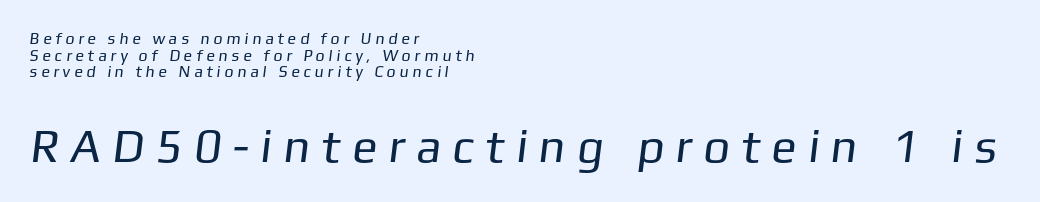
Q: Is the text bold? A: No.
Q: Is the typeface a serif or a sans-serif typeface? A: Sans-serif.
Q: Is the text underlined? A: No.
Q: How is the paragraph aligned? A: Left-aligned.
Q: Is the spacing between letters normal or unusually wide? A: Unusually wide.
Q: Is the spacing between lines tight, normal or loose? A: Tight.
Q: Which block of text is set in a larger size, the first (top) or the second (bottom)? A: The second (bottom) one.
Q: Width (condensed, normal, or wide)? A: Normal.
Q: Stroke contrast? A: Low.
Q: x-height? A: Medium.
Q: Monospaced? A: No.
